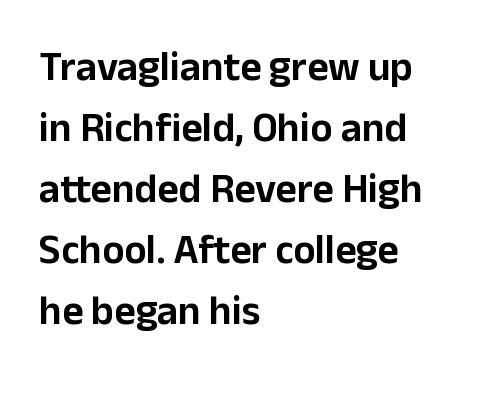
The image shows 41 px sans-serif type, upright; set left-aligned, normal line spacing (1.49x), normal letter spacing, not underlined; low stroke contrast and a medium x-height.
